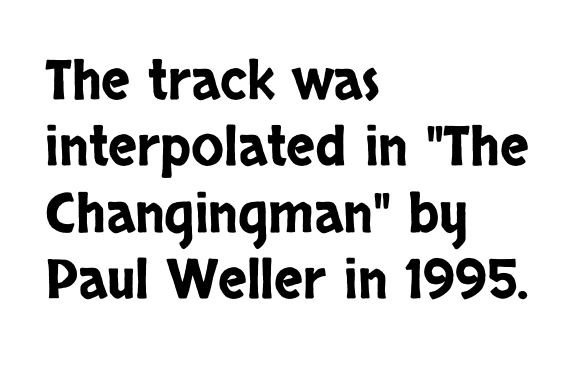
The image shows 54 px condensed sans-serif type, upright; set left-aligned, line spacing 1.23x, normal letter spacing, not underlined; low stroke contrast and a large x-height.
